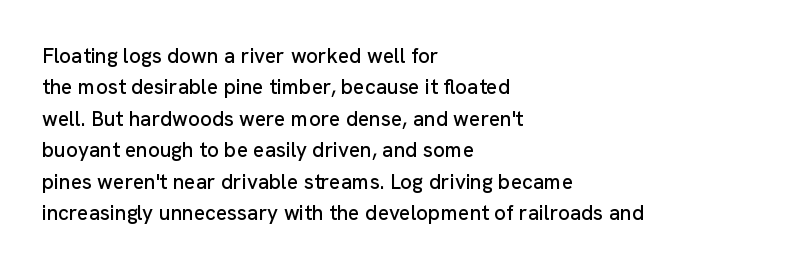
Q: Is the text italic (slanted)? A: No, it is upright.
Q: Is the text underlined? A: No.
Q: How is the paragraph aligned? A: Left-aligned.
Q: Is the spacing between letters normal or unusually wide? A: Normal.
Q: Is the spacing between lines tight, normal or loose? A: Normal.
